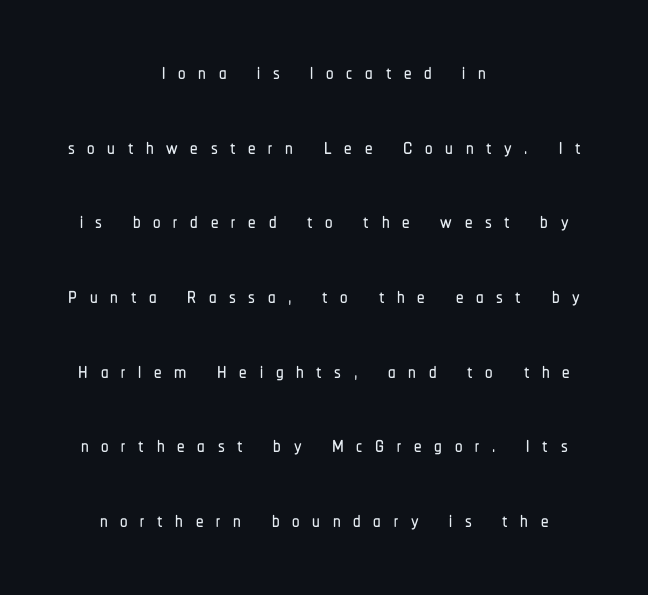
{"serif": "no", "italic": "no", "width": "condensed", "stroke_contrast": "low", "x_height": "medium", "monospaced": "no", "underline": "no", "align": "center", "line_spacing": "loose", "line_spacing_ratio": 2.49, "letter_spacing": "wide", "letter_spacing_em": 0.42, "glyph_px": 30}
